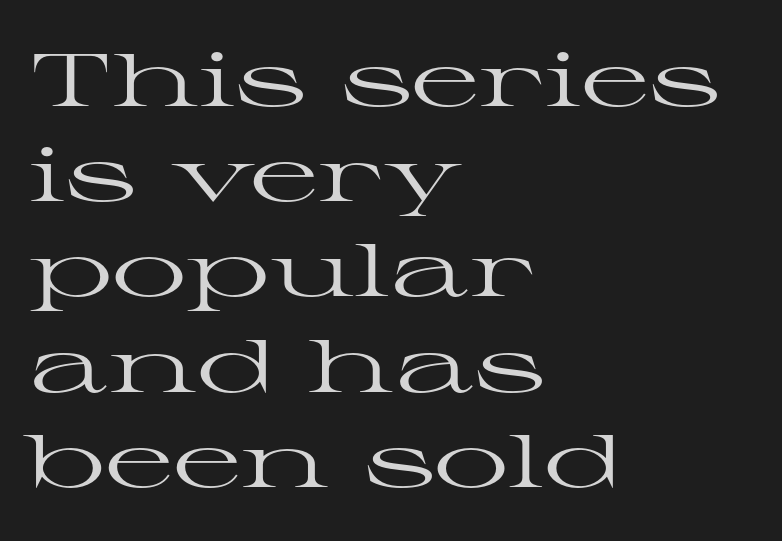
{"serif": "yes", "italic": "no", "bold": "no", "weight": "regular", "width": "wide", "stroke_contrast": "high", "x_height": "medium", "monospaced": "no", "underline": "no", "align": "left", "line_spacing": "normal", "line_spacing_ratio": 1.27, "letter_spacing": "normal", "letter_spacing_em": 0.0, "glyph_px": 75}
